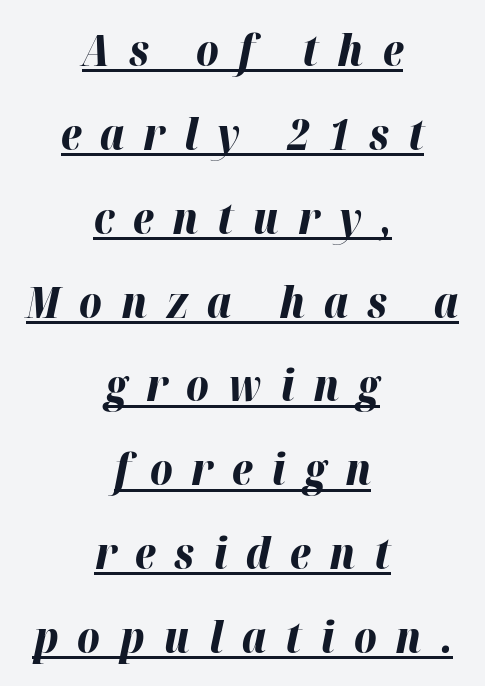
The image shows 43 px bold type, italic (leaning right); set centered, loose line spacing (1.95x), unusually wide letter spacing (+0.44 em), underlined; high stroke contrast and a medium x-height.
